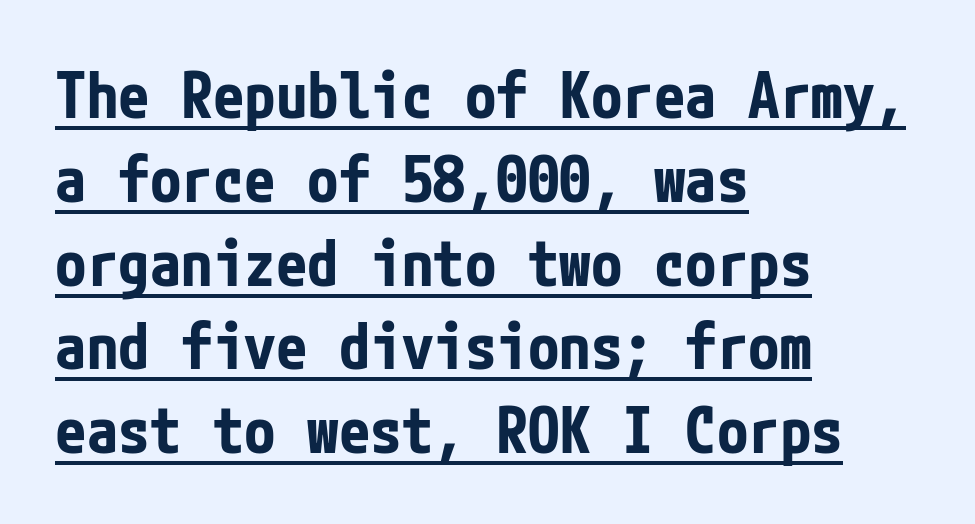
Compared with typical body copy, the letter spacing here is the same. Short and long lines alike share a common starting point at left. On the weight axis this lands at bold, roughly 700. Quick note: interline space is typical. It's the straight-up-and-down kind of type.
